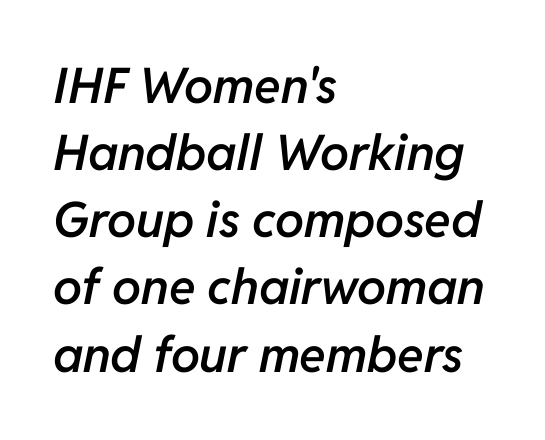
{"italic": "yes", "lean": "right", "slant_degrees": 11, "bold": "semi", "weight": "semibold", "width": "normal", "stroke_contrast": "low", "x_height": "medium", "monospaced": "no", "underline": "no", "align": "left", "line_spacing": "normal", "line_spacing_ratio": 1.37, "letter_spacing": "normal", "letter_spacing_em": 0.0, "glyph_px": 49}
